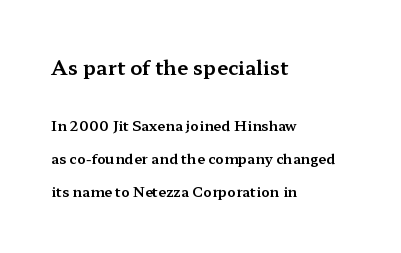
Q: Is the text italic (slanted)? A: No, it is upright.
Q: Is the text underlined? A: No.
Q: How is the paragraph aligned? A: Left-aligned.
Q: Is the spacing between letters normal or unusually wide? A: Normal.
Q: Is the spacing between lines tight, normal or loose? A: Loose.
Q: Which block of text is set in a larger size, the first (top) or the second (bottom)? A: The first (top) one.
